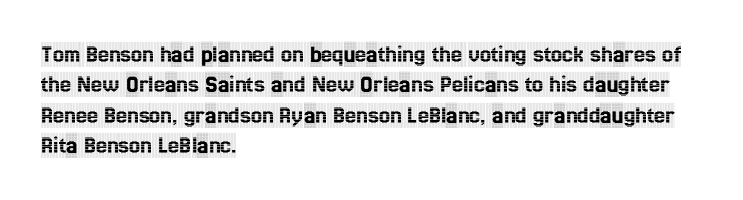
The image shows 25 px text type, upright; set left-aligned, line spacing 1.22x, normal letter spacing, not underlined.
